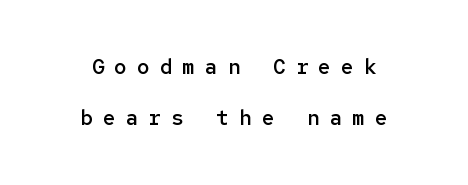
The image shows 21 px text type, upright; set centered, loose line spacing (2.45x), unusually wide letter spacing (+0.48 em), not underlined.
